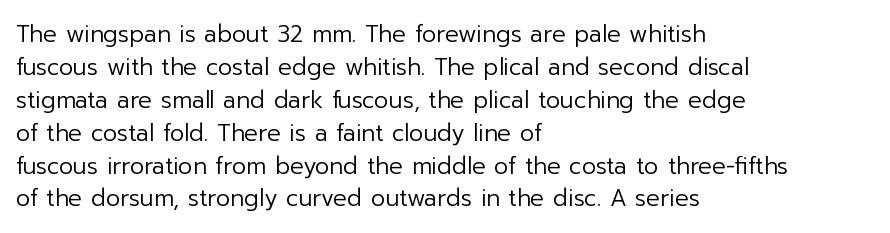
The image shows 23 px text type, upright; set left-aligned, normal line spacing (1.43x), normal letter spacing, not underlined.
